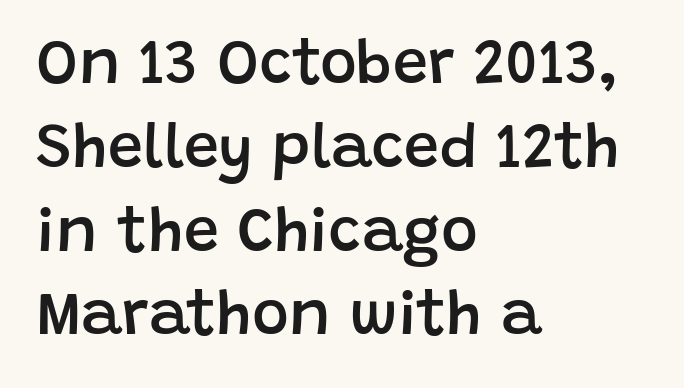
{"serif": "no", "italic": "no", "bold": "semi", "weight": "semibold", "width": "normal", "stroke_contrast": "low", "x_height": "large", "monospaced": "no", "underline": "no", "align": "left", "line_spacing": "normal", "line_spacing_ratio": 1.33, "letter_spacing": "normal", "letter_spacing_em": 0.0, "glyph_px": 63}
